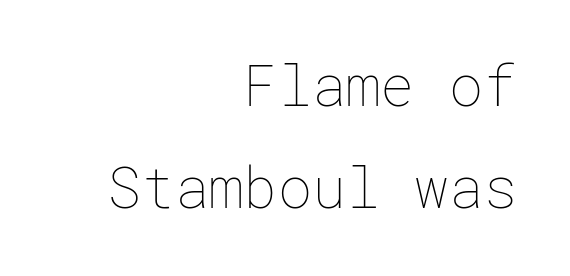
Q: Is the text bold? A: No.
Q: Is the text italic (slanted)? A: No, it is upright.
Q: Is the text underlined? A: No.
Q: How is the paragraph aligned? A: Right-aligned.
Q: Is the spacing between letters normal or unusually wide? A: Normal.
Q: Width (condensed, normal, or wide)? A: Normal.
Q: Stroke contrast? A: Low.
Q: x-height? A: Medium.
